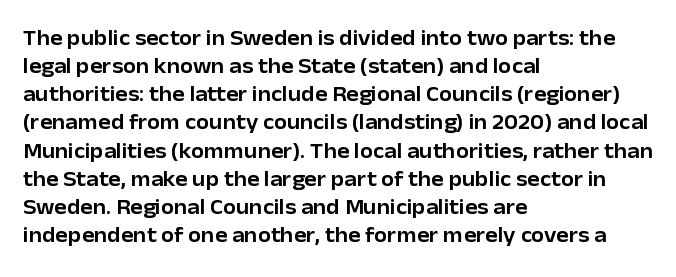
Teacher's note: observe the even left margin — that is flush-left alignment. No italicization has been applied; the sample stays upright. Clear beneath every line of the passage. Honestly, the letter spacing is just normal — you wouldn't notice it. A typesetter would call this leading conventional body-copy spacing.
